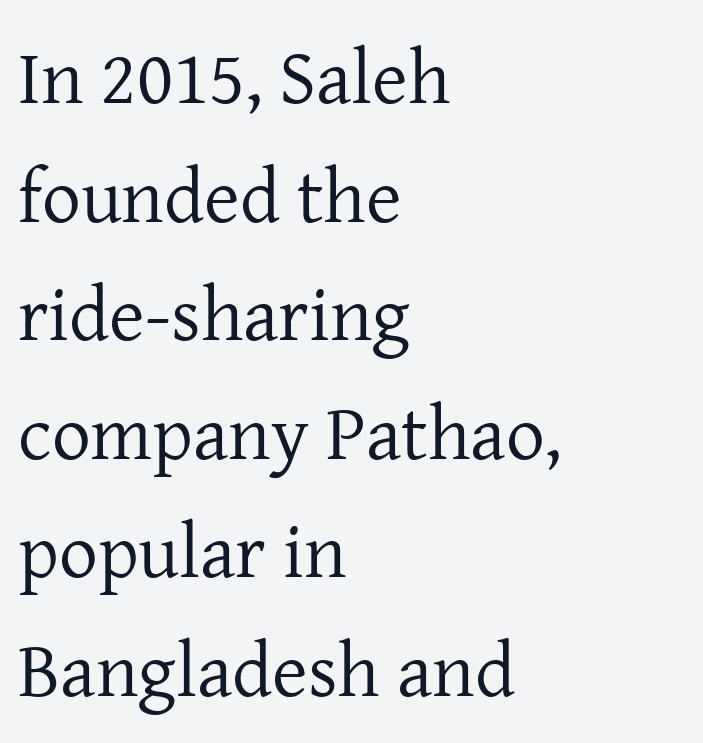
Tracking here is standard; glyphs follow each other at the usual distance. Notice how the passage keeps a crisp vertical edge on the left only. Weight class: somewhere from thin through regular. Think of a printed novel: that variable character pitch is what you see here. How would I describe the line gaps? Plain and ordinary.
